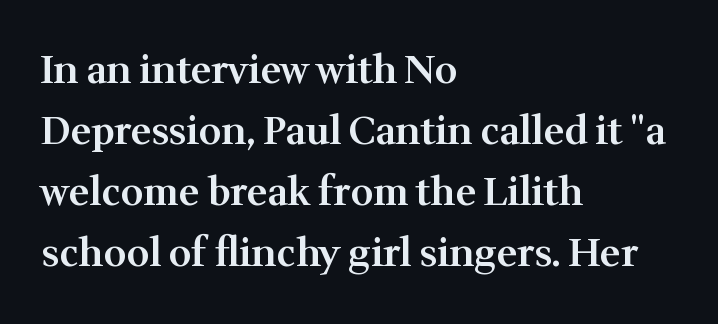
The image shows 39 px semibold serif type, upright; set left-aligned, normal line spacing (1.56x), normal letter spacing, not underlined; medium stroke contrast and a medium x-height.
